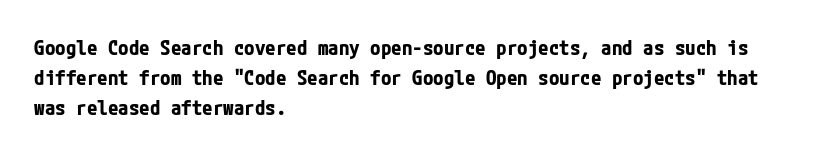
{"italic": "no", "bold": "yes", "underline": "no", "align": "left", "line_spacing": "normal", "line_spacing_ratio": 1.42, "letter_spacing": "normal", "letter_spacing_em": 0.0, "glyph_px": 21}
